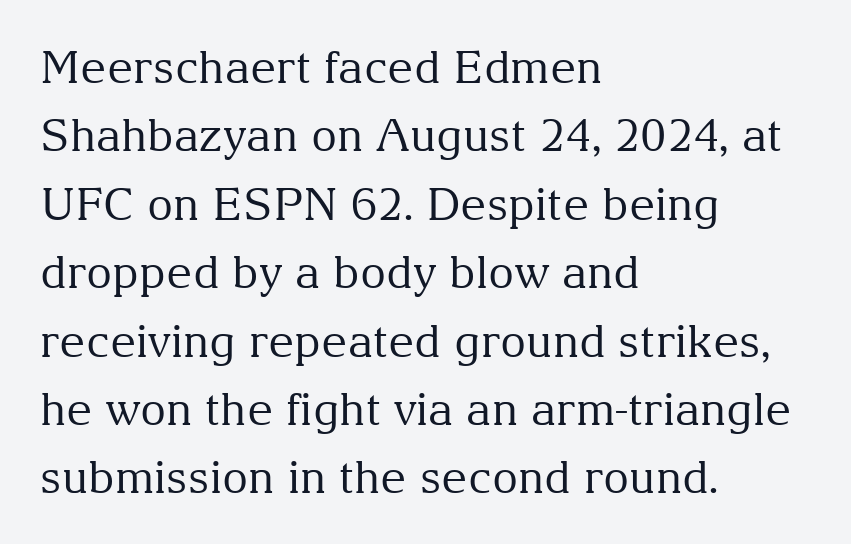
The image shows 45 px regular-weight serif type, upright; set left-aligned, normal line spacing (1.52x), normal letter spacing, not underlined; medium stroke contrast and a medium x-height.
